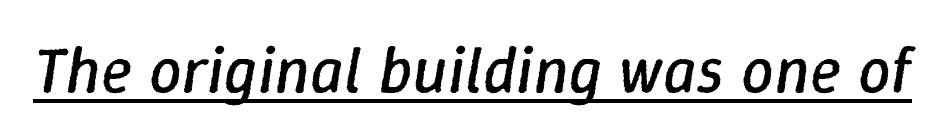
The image shows 65 px regular-weight type, italic (leaning right); set normal letter spacing, underlined; low stroke contrast and a medium x-height.
